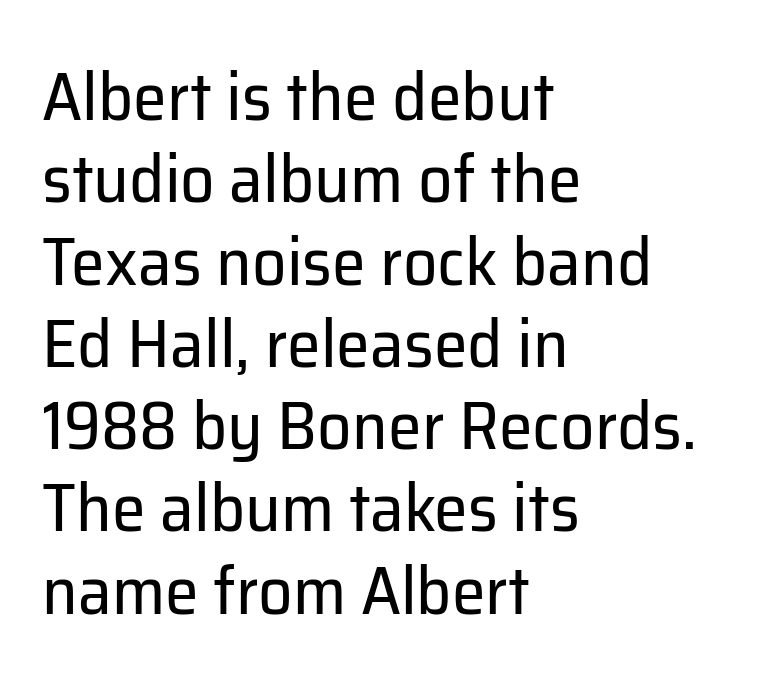
Q: Is the text bold? A: No.
Q: Is the text italic (slanted)? A: No, it is upright.
Q: Is the typeface a serif or a sans-serif typeface? A: Sans-serif.
Q: Is the text underlined? A: No.
Q: How is the paragraph aligned? A: Left-aligned.
Q: Is the spacing between letters normal or unusually wide? A: Normal.
Q: Width (condensed, normal, or wide)? A: Normal.
Q: Stroke contrast? A: Low.
Q: x-height? A: Medium.
Q: Monospaced? A: No.
